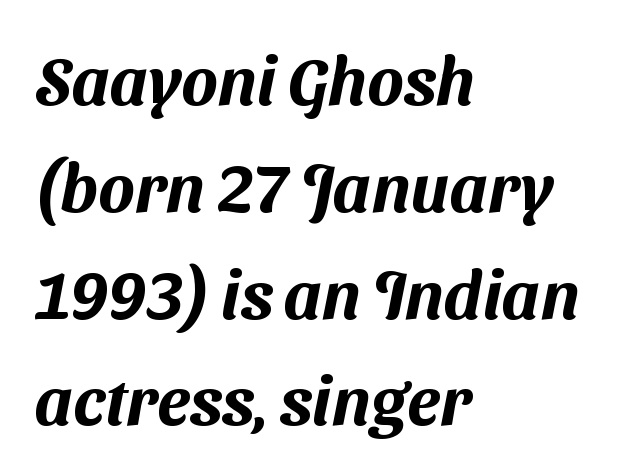
{"serif": "no", "width": "normal", "stroke_contrast": "medium", "x_height": "medium", "monospaced": "no", "underline": "no", "align": "left", "line_spacing": "normal", "line_spacing_ratio": 1.57, "letter_spacing": "normal", "letter_spacing_em": 0.0, "glyph_px": 68}
